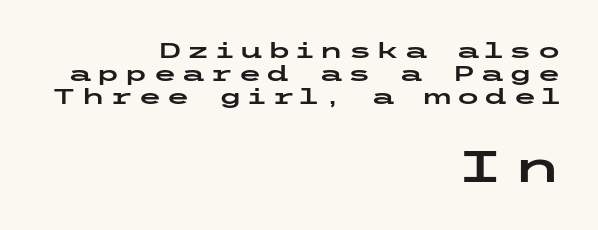
Q: Is the text italic (slanted)? A: No, it is upright.
Q: Is the typeface a serif or a sans-serif typeface? A: Sans-serif.
Q: Is the text underlined? A: No.
Q: How is the paragraph aligned? A: Right-aligned.
Q: Is the spacing between lines tight, normal or loose? A: Tight.
Q: Which block of text is set in a larger size, the first (top) or the second (bottom)? A: The second (bottom) one.
Q: Width (condensed, normal, or wide)? A: Wide.
Q: Stroke contrast? A: Low.
Q: x-height? A: Medium.
